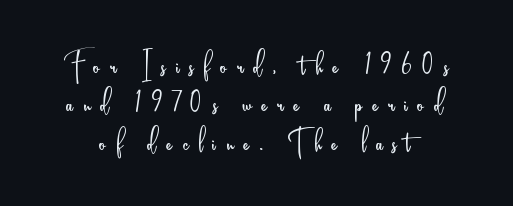
Serifs: no, the terminals of the letterforms are clean. These lines are rendered in a variable-pitch font. The weight would be labelled regular, book, light, or lighter still.
